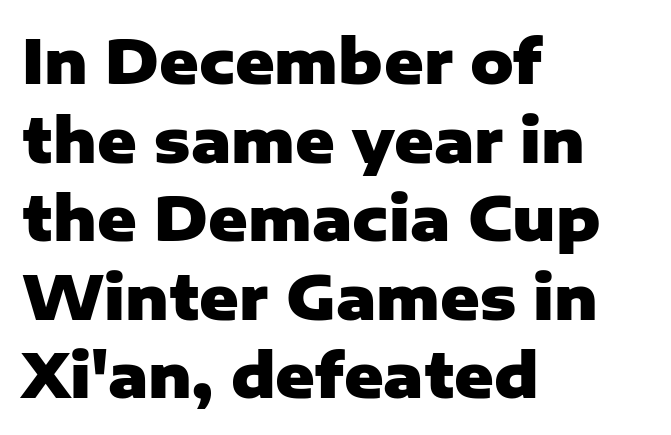
Q: Is the text bold? A: Yes.
Q: Is the text italic (slanted)? A: No, it is upright.
Q: Is the typeface a serif or a sans-serif typeface? A: Sans-serif.
Q: Is the text underlined? A: No.
Q: How is the paragraph aligned? A: Left-aligned.
Q: Is the spacing between letters normal or unusually wide? A: Normal.
Q: Is the spacing between lines tight, normal or loose? A: Normal.
Q: Width (condensed, normal, or wide)? A: Normal.
Q: Stroke contrast? A: Low.
Q: x-height? A: Medium.
Q: Monospaced? A: No.
